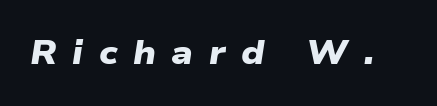
Q: Is the text bold? A: Yes.
Q: Is the typeface a serif or a sans-serif typeface? A: Sans-serif.
Q: Is the text underlined? A: No.
Q: Is the spacing between letters normal or unusually wide? A: Unusually wide.
Q: Width (condensed, normal, or wide)? A: Wide.
Q: Stroke contrast? A: Low.
Q: x-height? A: Medium.
Q: Monospaced? A: No.
